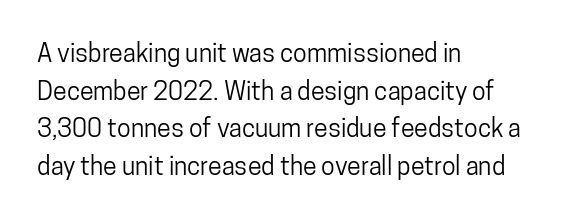
Descender tails drop into unmarked territory. If you drew a ruler down the left edge, every line would touch it. Nope, not italic — everything's standing straight. Successive baselines arrive at the customary interval. Tracking value appears to be zero — textbook default spacing.
